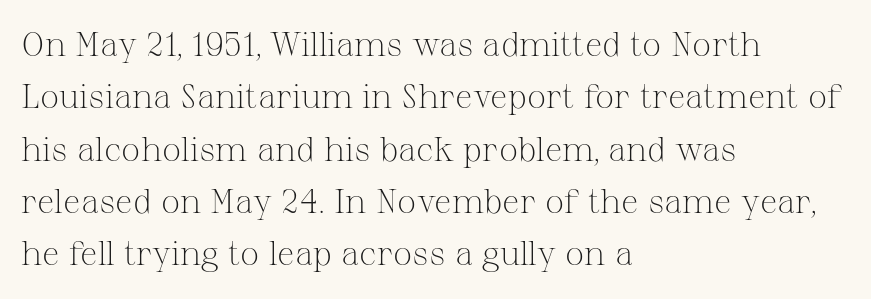
The image shows 34 px light serif type, upright; set left-aligned, normal line spacing (1.54x), normal letter spacing, not underlined; medium stroke contrast and a medium x-height.
